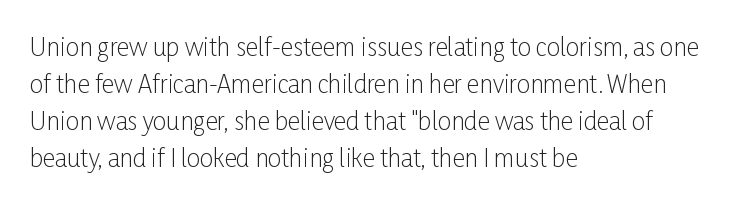
Q: Is the text bold? A: No.
Q: Is the text italic (slanted)? A: No, it is upright.
Q: Is the text underlined? A: No.
Q: How is the paragraph aligned? A: Left-aligned.
Q: Is the spacing between letters normal or unusually wide? A: Normal.
Q: Is the spacing between lines tight, normal or loose? A: Normal.
